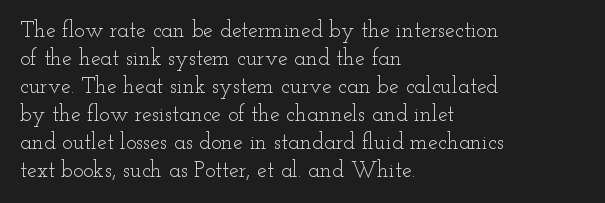
The image shows 22 px text type, upright; set left-aligned, normal line spacing (1.27x), normal letter spacing, not underlined.
